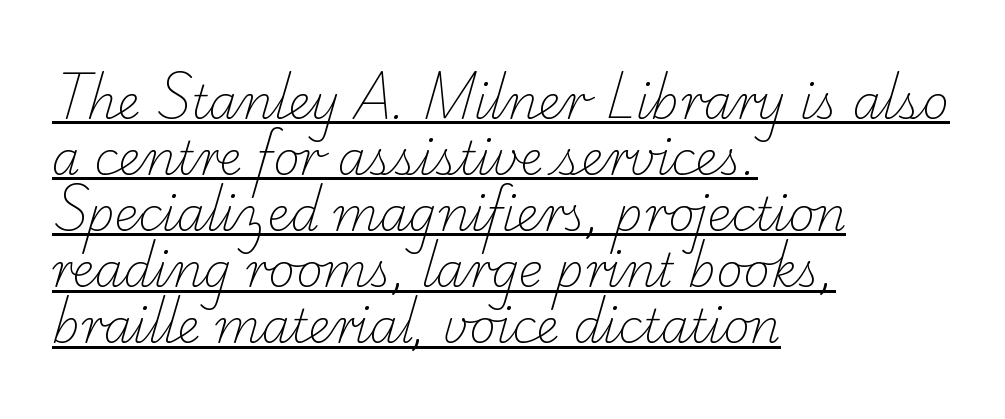
Looks like someone drew a line under every word here. Looks like regular typesetting: each glyph gets only the width it needs. Nothing heavy about these letters — not bold at all. The ragged edge is on the right, which tells us the setting is flush left. Stroke terminals: seriffed.
